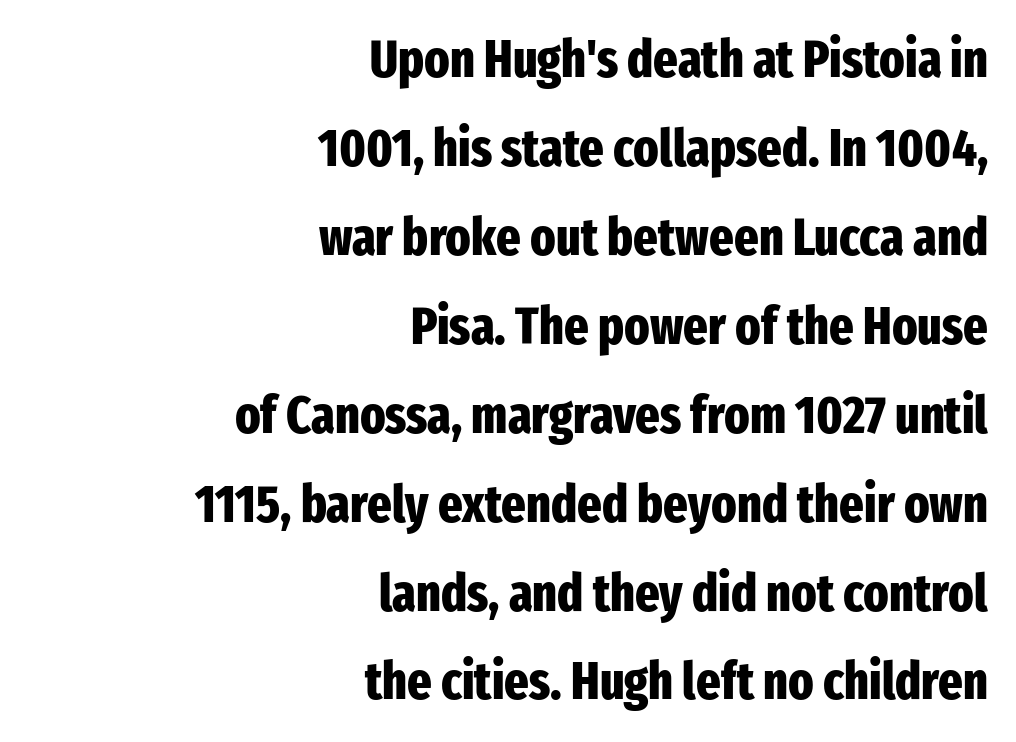
Tracking here is standard; glyphs follow each other at the usual distance. Character widths vary here, with narrow letters taking less room than wide ones. Layout note: lines flush right. Ascenders rise straight up at ninety degrees. Check under the words: just untouched page. Nothing sits at the stroke ends, so this counts as sans-serif.
